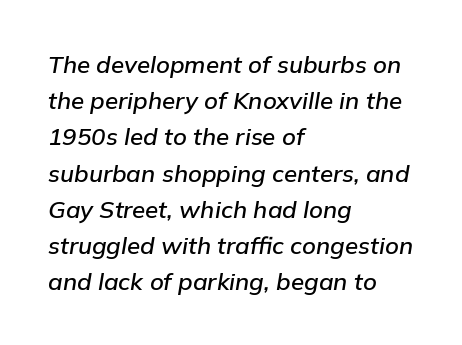
{"italic": "yes", "lean": "right", "slant_degrees": 9, "underline": "no", "align": "left", "line_spacing": "normal", "line_spacing_ratio": 1.51, "letter_spacing": "normal", "letter_spacing_em": 0.0, "glyph_px": 24}
